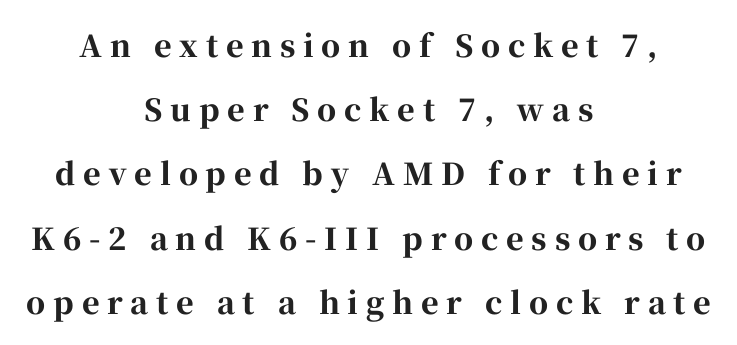
{"serif": "yes", "italic": "no", "bold": "yes", "weight": "bold", "width": "normal", "stroke_contrast": "high", "x_height": "medium", "monospaced": "no", "underline": "no", "align": "center", "line_spacing": "loose", "line_spacing_ratio": 2.14, "letter_spacing": "wide", "letter_spacing_em": 0.26, "glyph_px": 30}
